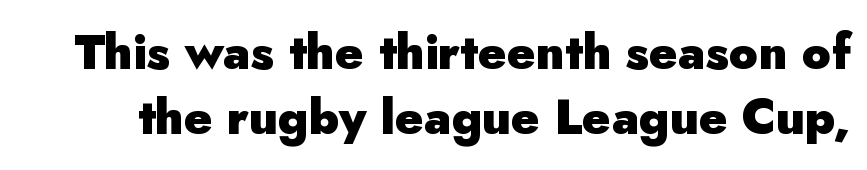
The image shows 48 px heavy sans-serif type, upright; set normal line spacing (1.36x), normal letter spacing, not underlined; low stroke contrast and a small x-height.
